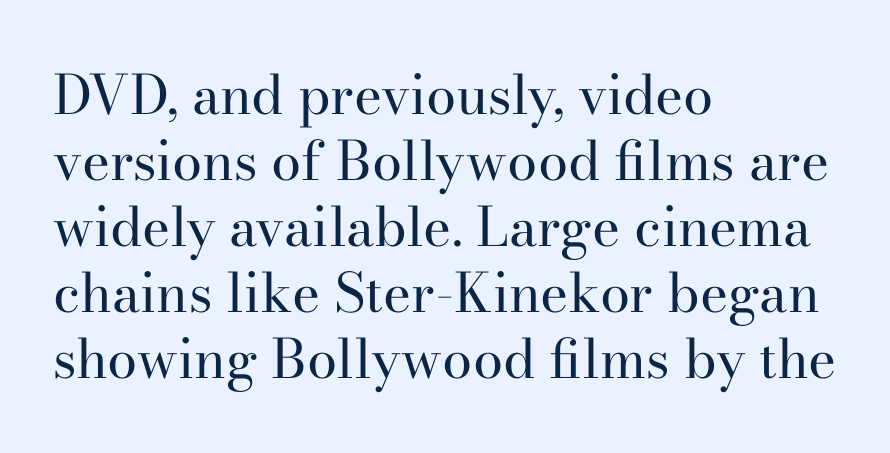
{"serif": "yes", "italic": "no", "bold": "no", "weight": "regular", "width": "normal", "stroke_contrast": "high", "x_height": "small", "monospaced": "no", "underline": "no", "align": "left", "line_spacing_ratio": 1.22, "letter_spacing": "normal", "letter_spacing_em": 0.0, "glyph_px": 54}
